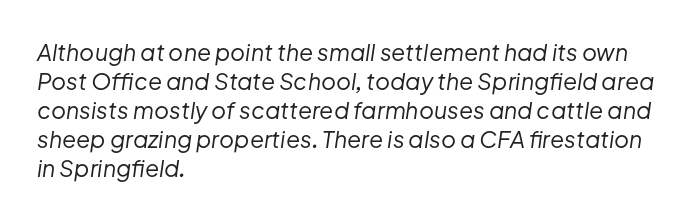
Q: Is the text bold? A: No.
Q: Is the text italic (slanted)? A: Yes, it leans right by about 8 degrees.
Q: Is the text underlined? A: No.
Q: How is the paragraph aligned? A: Left-aligned.
Q: Is the spacing between letters normal or unusually wide? A: Normal.
Q: Is the spacing between lines tight, normal or loose? A: Normal.
